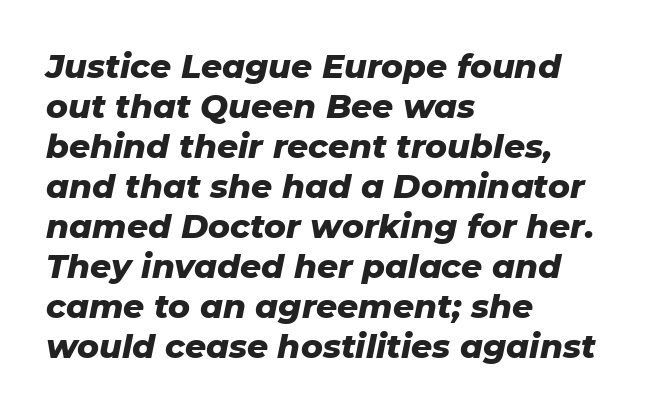
The image shows 33 px heavy type, italic (leaning right); set left-aligned, line spacing 1.21x, normal letter spacing, not underlined; low stroke contrast and a medium x-height.
